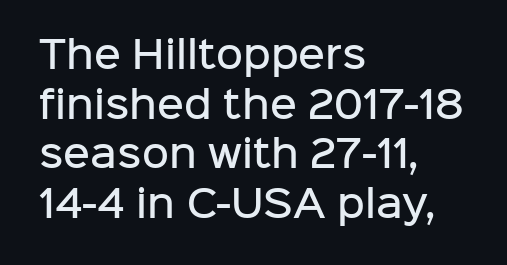
The image shows 37 px semibold sans-serif type, upright; set left-aligned, normal line spacing (1.34x), normal letter spacing, not underlined; low stroke contrast and a medium x-height.
